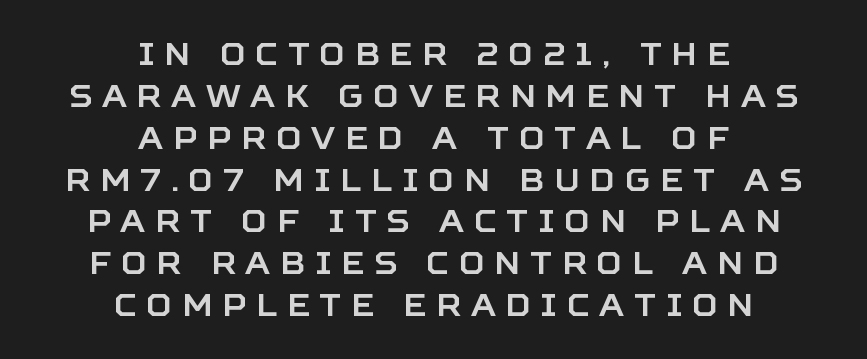
Does the leading feel generous? No, just average. Unlike a traditional serif, this face leaves its strokes unadorned. Italic: no, the glyphs are upright roman. Looks like regular typesetting: each glyph gets only the width it needs. The zone under the glyphs is completely vacant.
